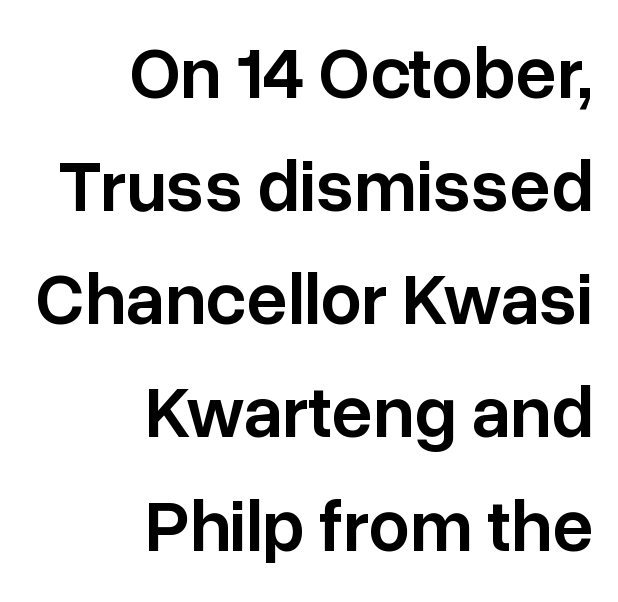
The image shows 73 px semibold sans-serif type, upright; set right-aligned, normal line spacing (1.55x), normal letter spacing, not underlined; low stroke contrast and a medium x-height.
